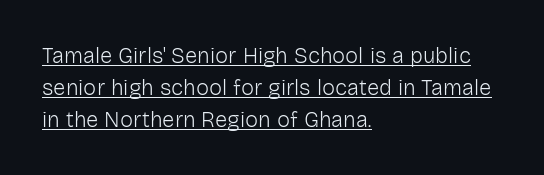
Q: Is the text bold? A: No.
Q: Is the text italic (slanted)? A: No, it is upright.
Q: Is the text underlined? A: Yes.
Q: How is the paragraph aligned? A: Left-aligned.
Q: Is the spacing between letters normal or unusually wide? A: Normal.
Q: Is the spacing between lines tight, normal or loose? A: Normal.
